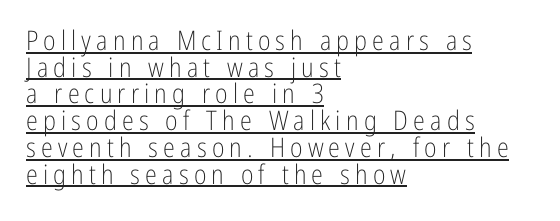
The image shows 27 px text type, upright; set left-aligned, tight line spacing (0.99x), underlined.
